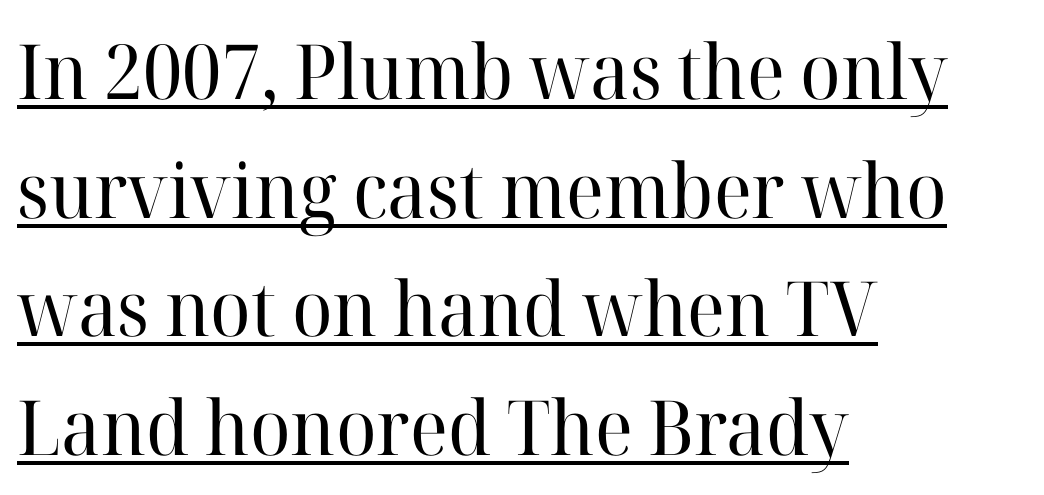
The image shows 76 px regular-weight serif type, upright; set left-aligned, normal line spacing (1.56x), normal letter spacing, underlined; high stroke contrast and a medium x-height.
